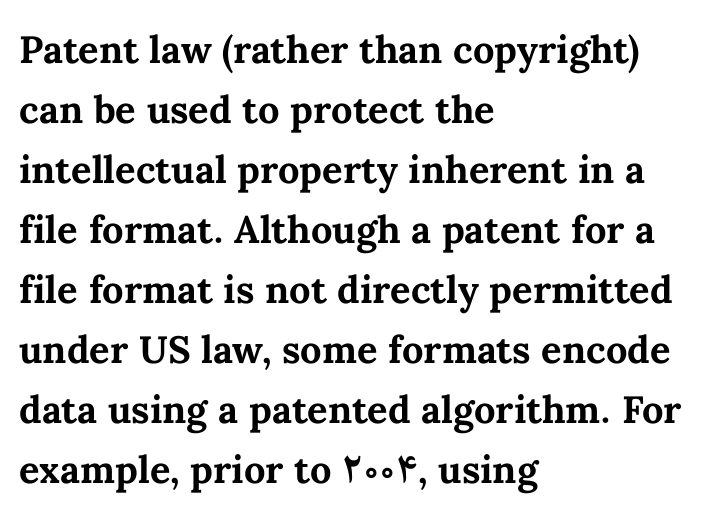
The image shows 38 px bold type, upright; set left-aligned, normal line spacing (1.58x), normal letter spacing, not underlined; medium stroke contrast and a medium x-height.
